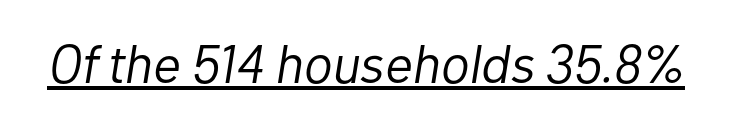
The image shows 54 px light type, italic (leaning right); set normal letter spacing, underlined; low stroke contrast and a medium x-height.
